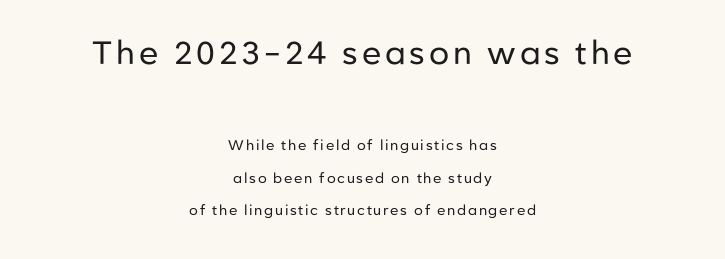
Q: Is the text bold? A: No.
Q: Is the text italic (slanted)? A: No, it is upright.
Q: Is the typeface a serif or a sans-serif typeface? A: Sans-serif.
Q: Is the text underlined? A: No.
Q: How is the paragraph aligned? A: Centered.
Q: Is the spacing between lines tight, normal or loose? A: Loose.
Q: Which block of text is set in a larger size, the first (top) or the second (bottom)? A: The first (top) one.
Q: Width (condensed, normal, or wide)? A: Normal.
Q: Stroke contrast? A: Low.
Q: x-height? A: Medium.
Q: Monospaced? A: No.
